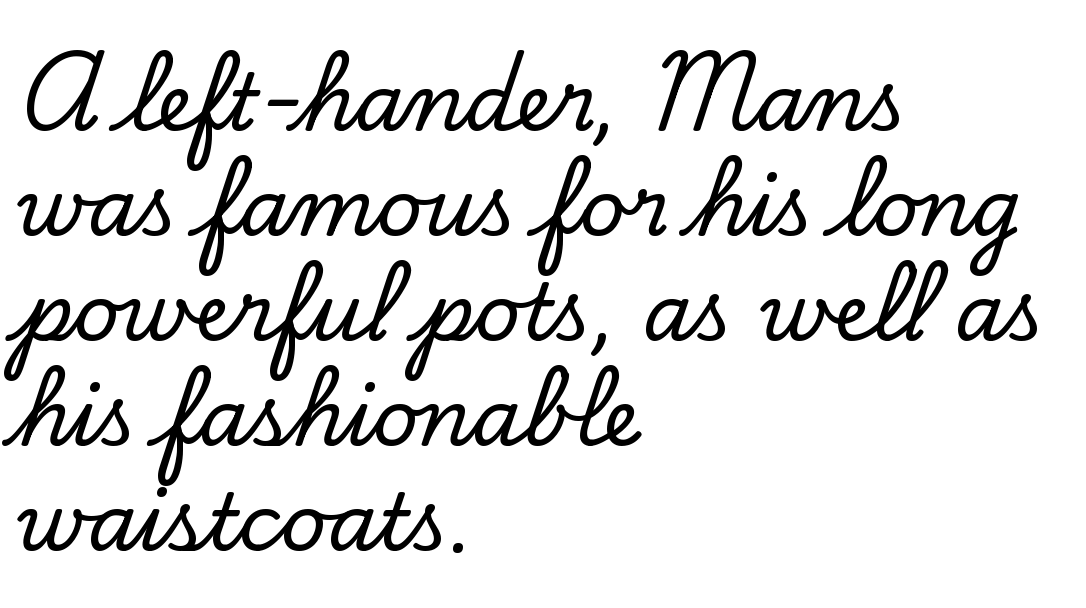
{"serif": "yes", "width": "normal", "stroke_contrast": "low", "x_height": "small", "monospaced": "no", "underline": "no", "align": "left", "line_spacing": "normal", "line_spacing_ratio": 1.33, "letter_spacing": "normal", "letter_spacing_em": 0.0, "glyph_px": 79}
